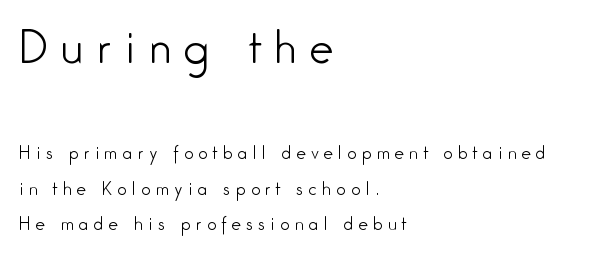
These lines are rendered in a variable-pitch font. Line spacing here is loose. A roman cut, with each character standing at attention. Descenders hang freely into open space. Look at the glyph heights: the upper group is clearly the bigger setting.
